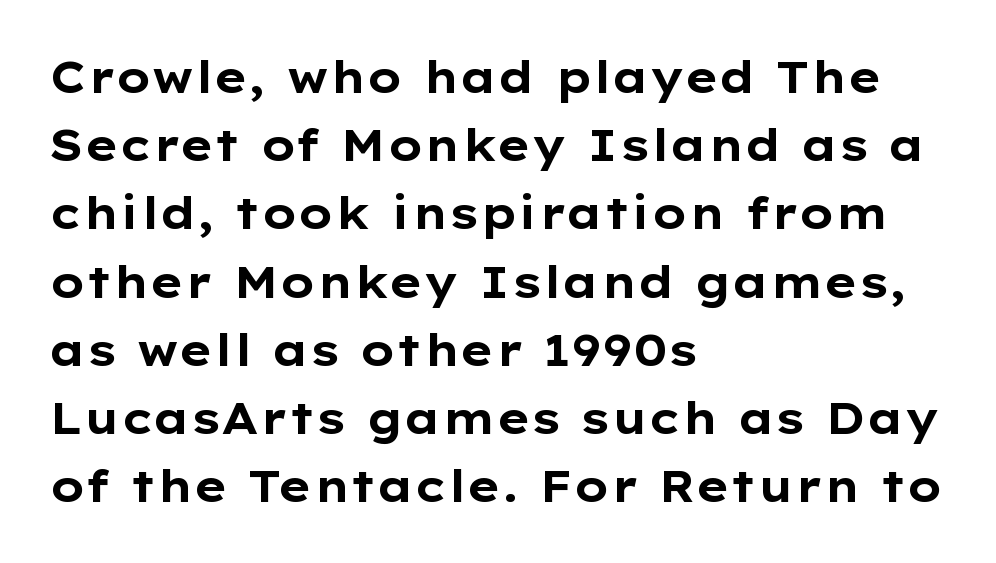
Compared with a centered layout, this one pins lines to the left instead. Anything drawn beneath the words? Only blank space. The rendering keeps characters at their native spacing. If you drew a line through each stem, it would be perfectly vertical.
